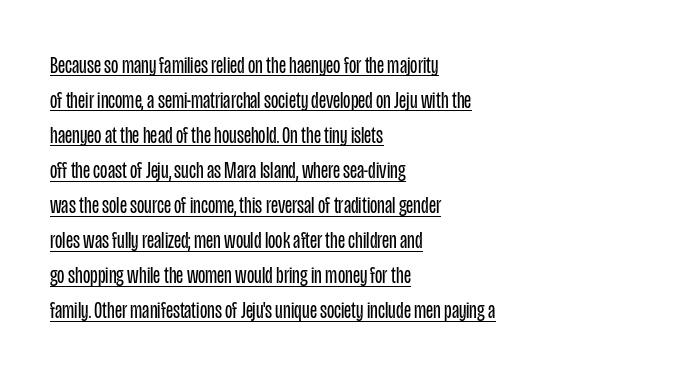
{"italic": "no", "bold": "no", "underline": "yes", "align": "left", "line_spacing": "normal", "line_spacing_ratio": 1.46, "letter_spacing": "normal", "letter_spacing_em": 0.0, "glyph_px": 24}
